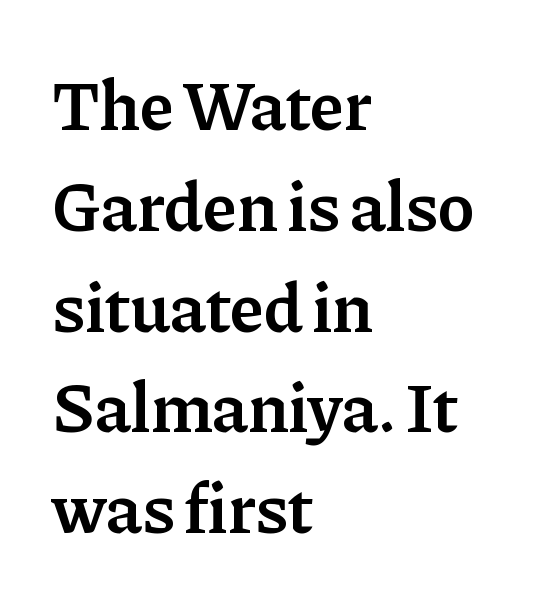
Q: Is the text bold? A: Semi-bold.
Q: Is the text italic (slanted)? A: No, it is upright.
Q: Is the typeface a serif or a sans-serif typeface? A: Serif.
Q: Is the text underlined? A: No.
Q: How is the paragraph aligned? A: Left-aligned.
Q: Is the spacing between letters normal or unusually wide? A: Normal.
Q: Is the spacing between lines tight, normal or loose? A: Normal.
Q: Width (condensed, normal, or wide)? A: Normal.
Q: Stroke contrast? A: Low.
Q: x-height? A: Medium.
Q: Monospaced? A: No.
